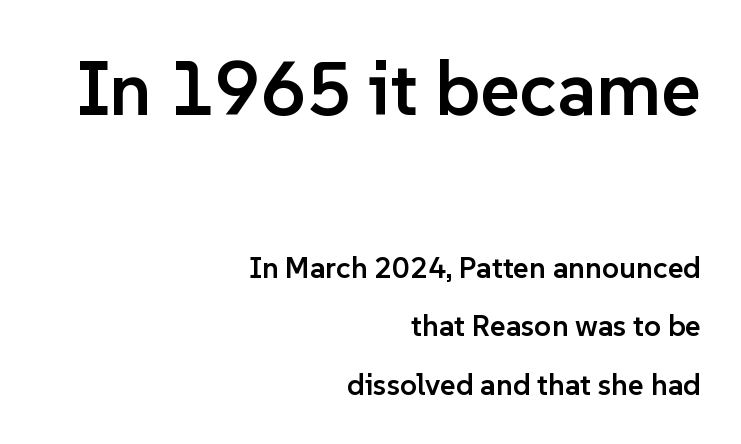
Q: Is the text bold? A: Semi-bold.
Q: Is the text italic (slanted)? A: No, it is upright.
Q: Is the typeface a serif or a sans-serif typeface? A: Sans-serif.
Q: Is the text underlined? A: No.
Q: How is the paragraph aligned? A: Right-aligned.
Q: Is the spacing between letters normal or unusually wide? A: Normal.
Q: Is the spacing between lines tight, normal or loose? A: Loose.
Q: Which block of text is set in a larger size, the first (top) or the second (bottom)? A: The first (top) one.
Q: Width (condensed, normal, or wide)? A: Normal.
Q: Stroke contrast? A: Low.
Q: x-height? A: Medium.
Q: Monospaced? A: No.
